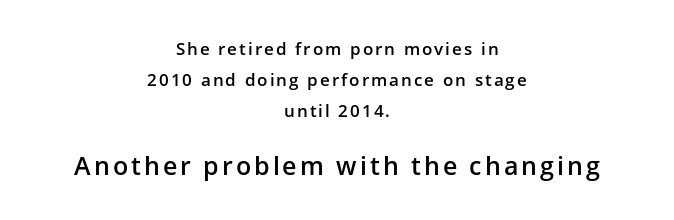
The image shows 25 px text type, upright; set centered, line spacing 1.81x, not underlined; the second (bottom) block is 1.47x larger.
